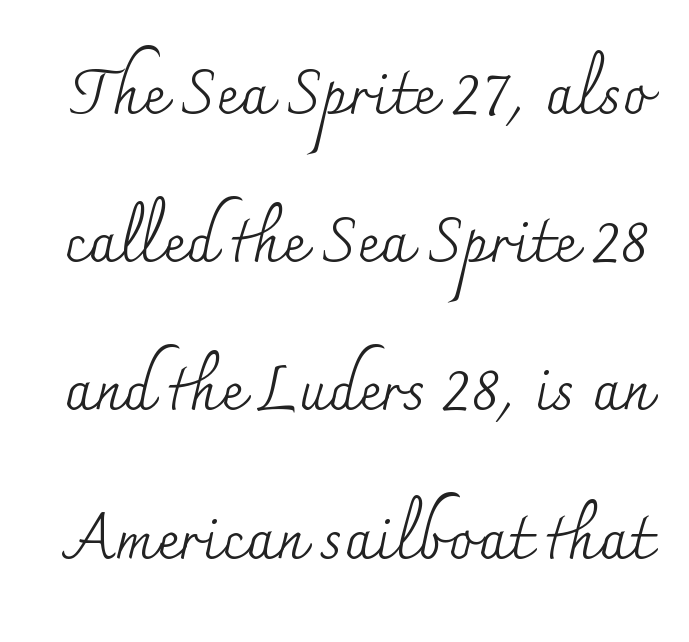
These lines keep a tight, regular rhythm from letter to letter. These lines are rendered in a variable-pitch font. Anything drawn beneath the words? Only blank space.
